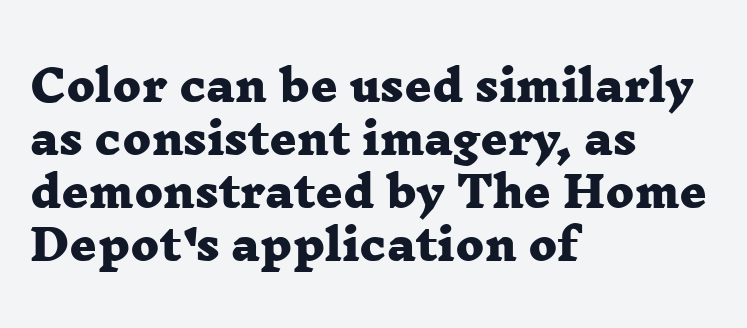
{"serif": "yes", "bold": "yes", "weight": "heavy", "width": "wide", "stroke_contrast": "low", "x_height": "medium", "monospaced": "no", "underline": "no", "align": "left", "line_spacing": "normal", "line_spacing_ratio": 1.26, "letter_spacing": "normal", "letter_spacing_em": 0.0, "glyph_px": 42}
